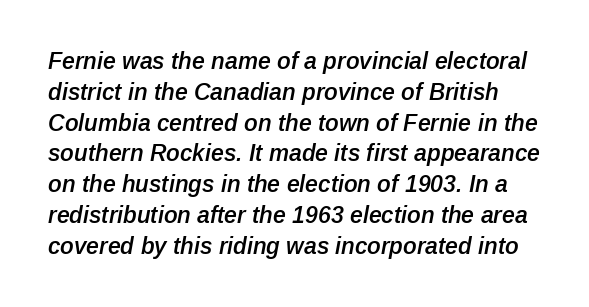
{"italic": "yes", "lean": "right", "slant_degrees": 12, "bold": "semi", "underline": "no", "line_spacing": "normal", "line_spacing_ratio": 1.34, "letter_spacing": "normal", "letter_spacing_em": 0.0, "glyph_px": 23}
